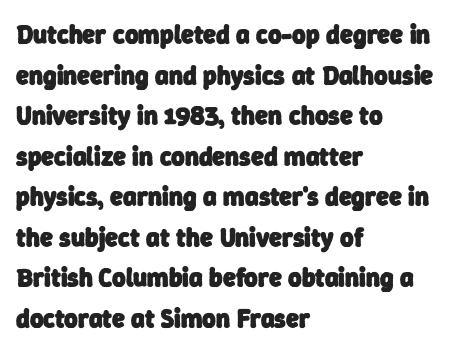
Q: Is the text bold? A: Yes.
Q: Is the text underlined? A: No.
Q: How is the paragraph aligned? A: Left-aligned.
Q: Is the spacing between letters normal or unusually wide? A: Normal.
Q: Is the spacing between lines tight, normal or loose? A: Normal.
